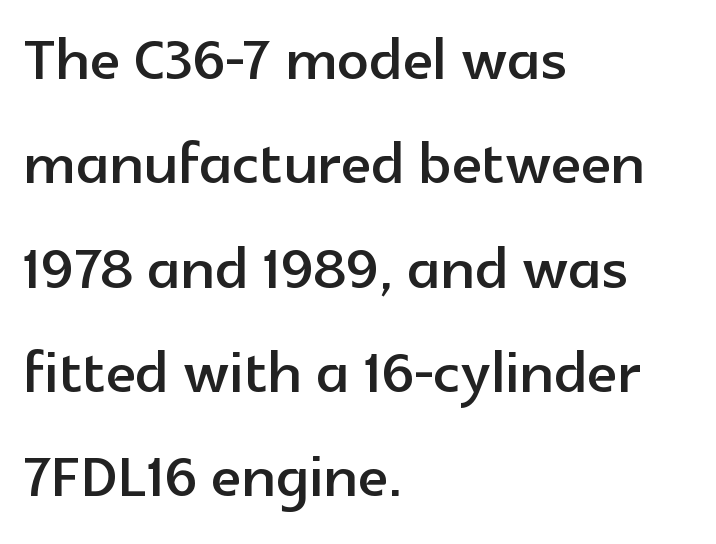
The image shows 79 px sans-serif type, upright; set left-aligned, normal line spacing (1.32x), normal letter spacing, not underlined; a medium x-height.
